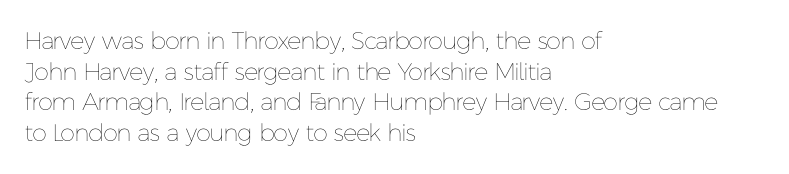
Q: Is the text bold? A: No.
Q: Is the text italic (slanted)? A: No, it is upright.
Q: Is the text underlined? A: No.
Q: How is the paragraph aligned? A: Left-aligned.
Q: Is the spacing between letters normal or unusually wide? A: Normal.
Q: Is the spacing between lines tight, normal or loose? A: Normal.
